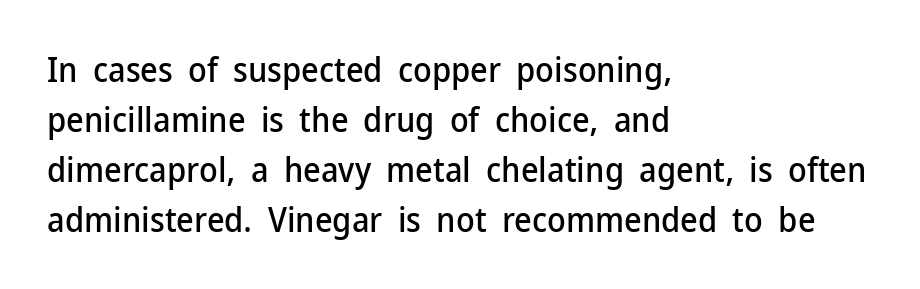
{"serif": "no", "italic": "no", "width": "normal", "stroke_contrast": "low", "x_height": "medium", "monospaced": "no", "underline": "no", "align": "left", "line_spacing": "normal", "line_spacing_ratio": 1.47, "letter_spacing": "normal", "letter_spacing_em": 0.0, "glyph_px": 34}
